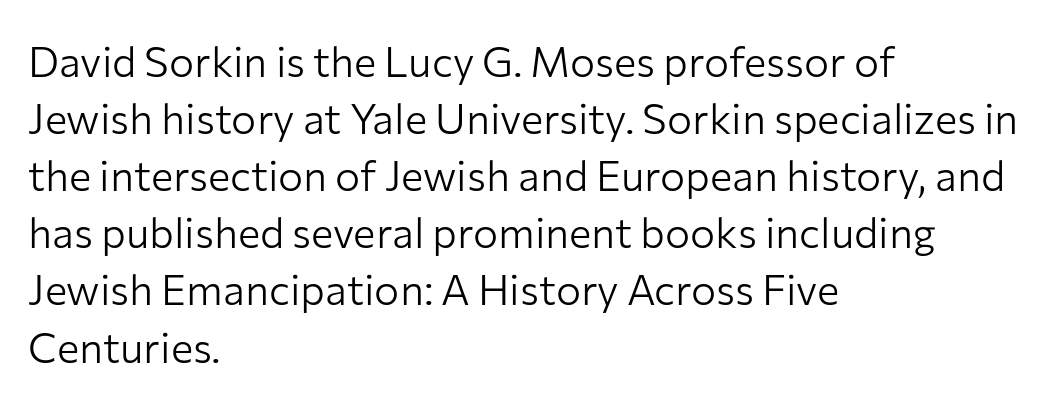
Q: Is the text bold? A: No.
Q: Is the text italic (slanted)? A: No, it is upright.
Q: Is the typeface a serif or a sans-serif typeface? A: Sans-serif.
Q: Is the text underlined? A: No.
Q: How is the paragraph aligned? A: Left-aligned.
Q: Is the spacing between letters normal or unusually wide? A: Normal.
Q: Is the spacing between lines tight, normal or loose? A: Normal.
Q: Width (condensed, normal, or wide)? A: Normal.
Q: Stroke contrast? A: Low.
Q: x-height? A: Medium.
Q: Monospaced? A: No.
